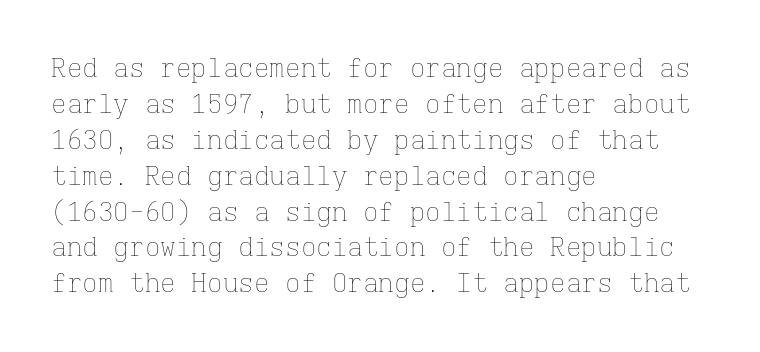
The characters are drawn with everyday or finer stroke widths. Line beginnings align vertically; line endings do not. Rule under the text: the space is simply empty. Words appear dense and cohesive because spacing is normal. Whoever set this chose a conventional vertical rhythm. Rendered with straight, roman letterforms.
